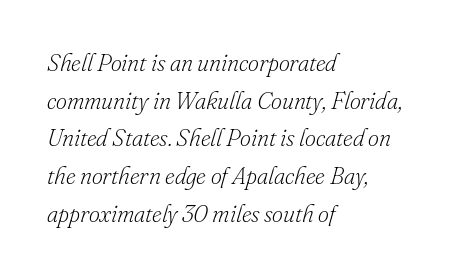
The image shows 24 px text type, italic (leaning right); set left-aligned, normal line spacing (1.57x), normal letter spacing, not underlined.
